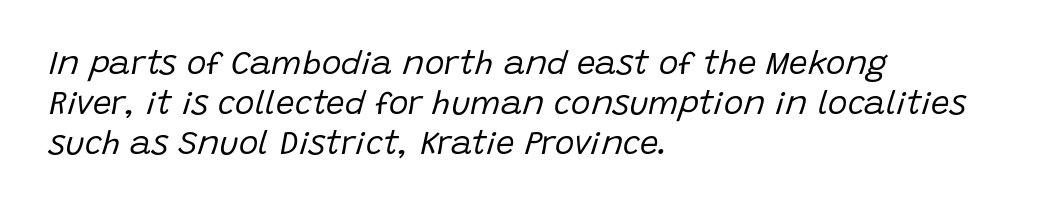
The image shows 33 px regular-weight type, italic (leaning right); set left-aligned, line spacing 1.21x, normal letter spacing, not underlined; low stroke contrast and a large x-height.
